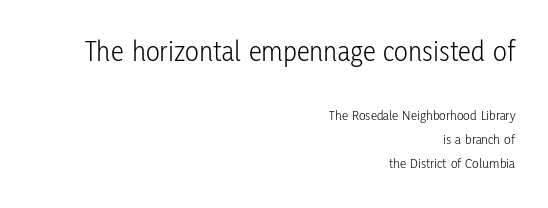
Italic: no, the glyphs are upright roman. The ragged edge is on the left, which tells us the setting is flush right. Does the type have serifs? No, each stem ends abruptly. Observe the ordinary spacing: letters are neighbours, not strangers. A student would notice the top passage is typeset larger than what follows.
